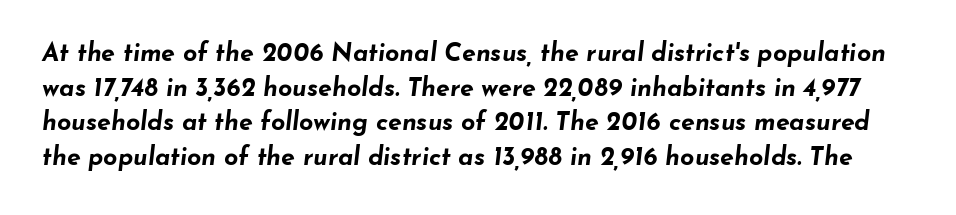
Q: Is the text bold? A: Yes.
Q: Is the text italic (slanted)? A: Yes, it leans right by about 7 degrees.
Q: Is the text underlined? A: No.
Q: Is the spacing between letters normal or unusually wide? A: Normal.
Q: Is the spacing between lines tight, normal or loose? A: Normal.
